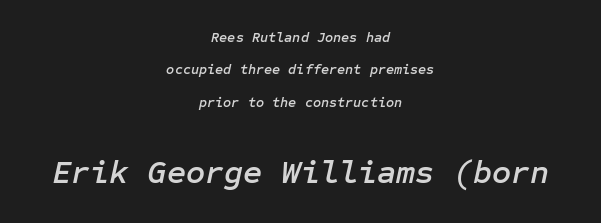
Q: Is the text italic (slanted)? A: Yes, it leans right by about 12 degrees.
Q: Is the text underlined? A: No.
Q: How is the paragraph aligned? A: Centered.
Q: Is the spacing between letters normal or unusually wide? A: Normal.
Q: Is the spacing between lines tight, normal or loose? A: Loose.
Q: Which block of text is set in a larger size, the first (top) or the second (bottom)? A: The second (bottom) one.
Q: Width (condensed, normal, or wide)? A: Normal.
Q: Stroke contrast? A: Low.
Q: x-height? A: Medium.
